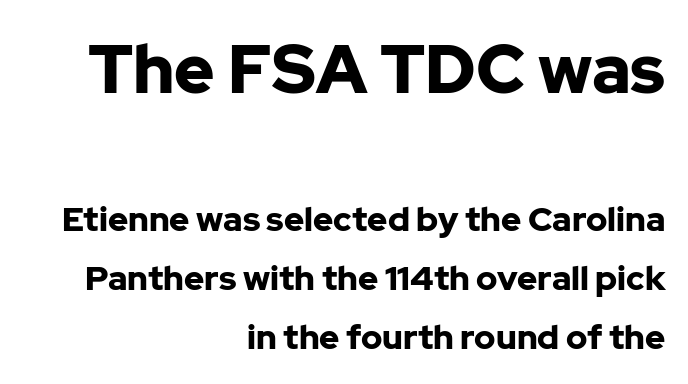
These lines stack with their right ends in a neat column. The face used here is a sans, in the tradition of grotesques and geometrics. The baseline area is clear. The face used here has the dense, thick strokes of a bold. These lines are rendered in a variable-pitch font. Nobody touched the tracking dial on this one.
